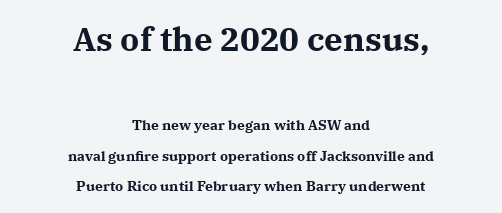
The image shows 33 px bold serif type, upright; set centered, loose line spacing (2.18x), normal letter spacing, not underlined; the first (top) block is 2.36x larger; medium stroke contrast and a medium x-height.
